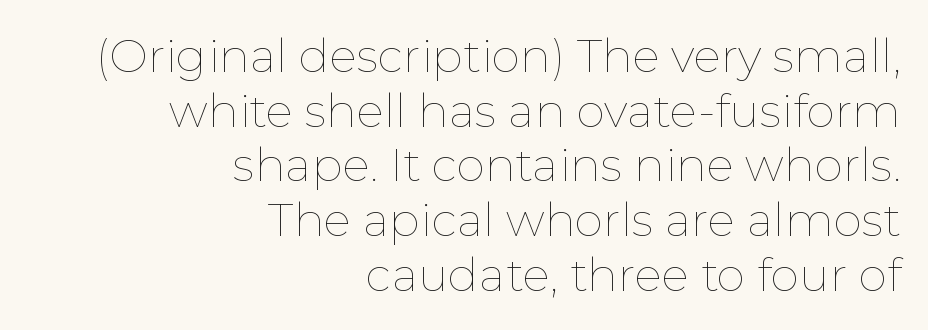
{"italic": "no", "bold": "no", "weight": "thin", "width": "normal", "stroke_contrast": "low", "x_height": "medium", "monospaced": "no", "underline": "no", "align": "right", "line_spacing_ratio": 1.19, "letter_spacing": "normal", "letter_spacing_em": 0.0, "glyph_px": 46}
